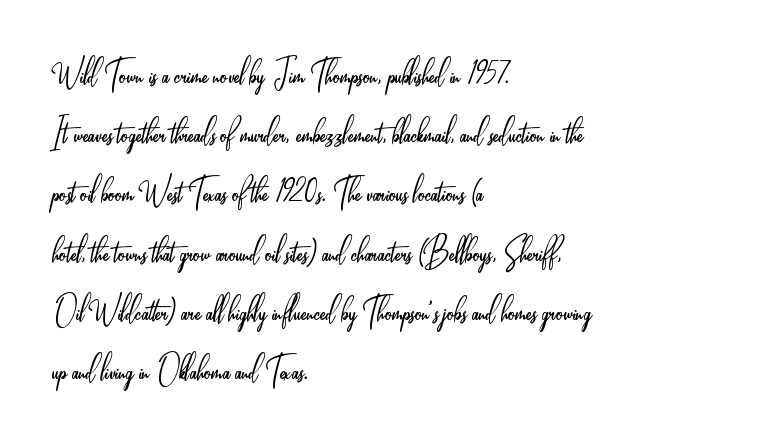
The image shows 42 px light, condensed sans-serif type; set left-aligned, normal line spacing (1.41x), normal letter spacing, not underlined; low stroke contrast and a small x-height.
